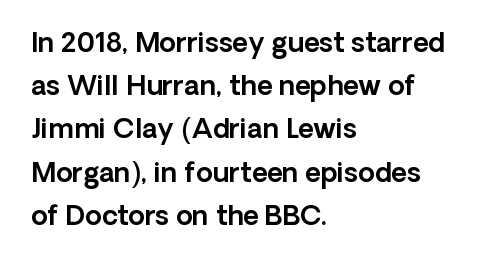
Q: Is the text italic (slanted)? A: No, it is upright.
Q: Is the text underlined? A: No.
Q: How is the paragraph aligned? A: Left-aligned.
Q: Is the spacing between letters normal or unusually wide? A: Normal.
Q: Is the spacing between lines tight, normal or loose? A: Normal.
